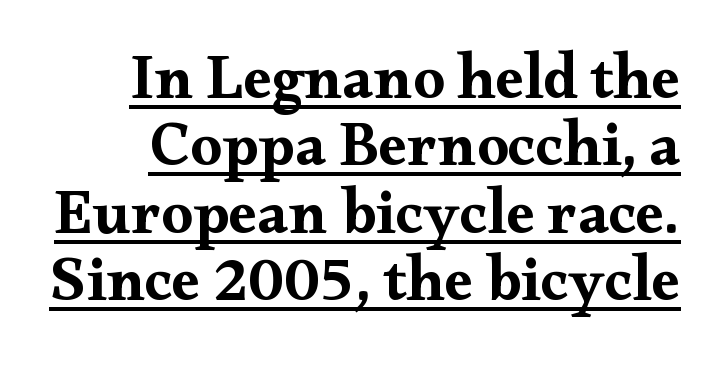
{"serif": "yes", "italic": "no", "bold": "yes", "weight": "bold", "width": "wide", "stroke_contrast": "medium", "x_height": "small", "monospaced": "no", "underline": "yes", "line_spacing": "tight", "line_spacing_ratio": 1.07, "letter_spacing": "normal", "letter_spacing_em": 0.0, "glyph_px": 63}
